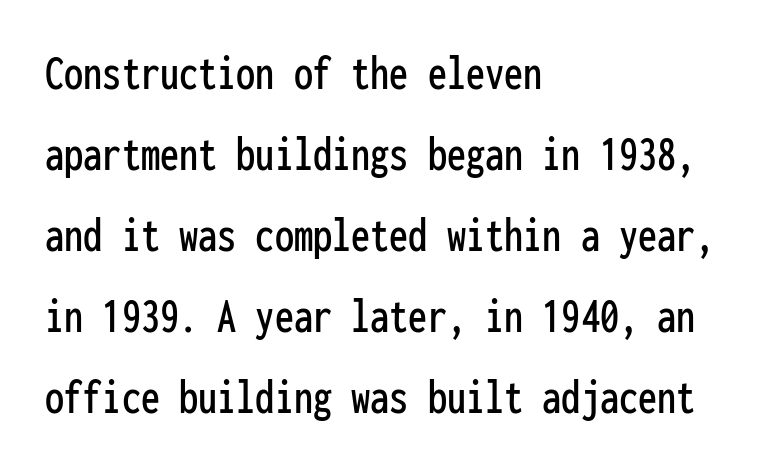
Q: Is the text italic (slanted)? A: No, it is upright.
Q: Is the typeface a serif or a sans-serif typeface? A: Sans-serif.
Q: Is the text underlined? A: No.
Q: How is the paragraph aligned? A: Left-aligned.
Q: Is the spacing between letters normal or unusually wide? A: Normal.
Q: Is the spacing between lines tight, normal or loose? A: Normal.
Q: Width (condensed, normal, or wide)? A: Condensed.
Q: Stroke contrast? A: Low.
Q: x-height? A: Medium.
Q: Monospaced? A: Yes.
